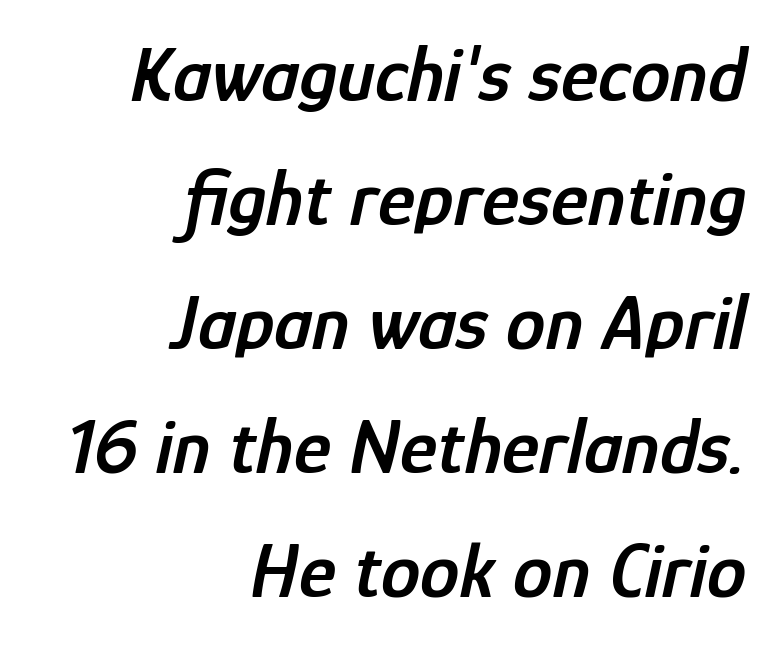
The image shows 79 px semibold, condensed type, italic (leaning right); set right-aligned, normal line spacing (1.57x), normal letter spacing, not underlined; low stroke contrast and a medium x-height.
